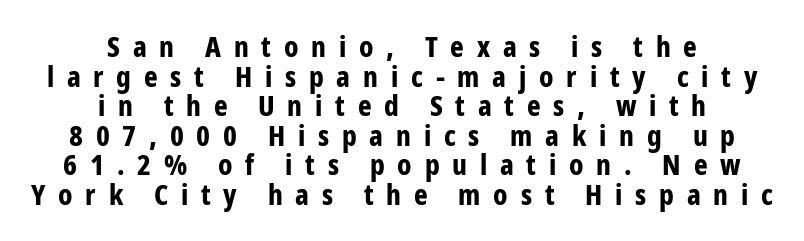
The image shows 29 px bold, condensed sans-serif type, upright; set centered, tight line spacing (1.02x), unusually wide letter spacing (+0.44 em), not underlined; low stroke contrast and a medium x-height.
